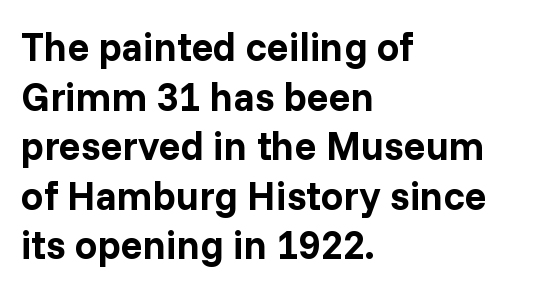
Notice how thick the strokes are: this is what a full bold looks like. Casual observation: everything's shoved over to the left. Character widths vary here, with narrow letters taking less room than wide ones. Plain, unruled lines of type. The axis of the letterforms is exactly vertical.
